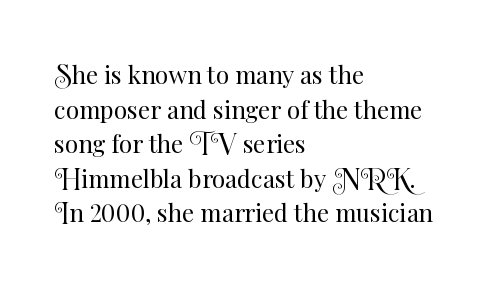
{"italic": "no", "bold": "no", "underline": "no", "align": "left", "line_spacing": "normal", "line_spacing_ratio": 1.44, "letter_spacing": "normal", "letter_spacing_em": 0.0, "glyph_px": 24}
